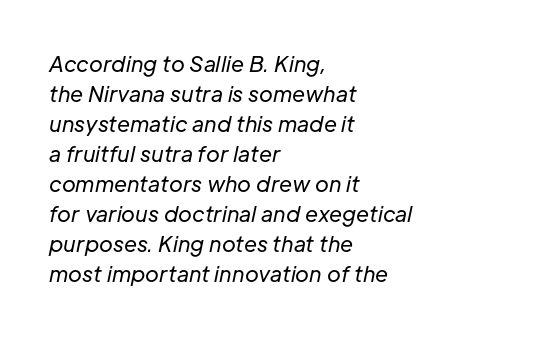
One glance says typical: line gaps are just what's usual. Each stroke keeps to a modest, everyday thickness or less. Layout note: lines flush left. The zone under the glyphs is completely vacant. This is oblique type, the kind used for emphasis or titles. These lines keep a tight, regular rhythm from letter to letter.
